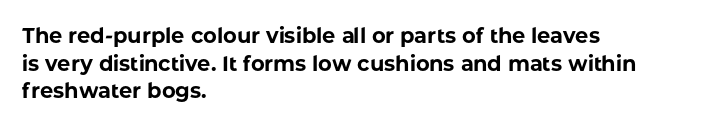
The image shows 21 px bold type, upright; set left-aligned, normal line spacing (1.32x), normal letter spacing, not underlined.
